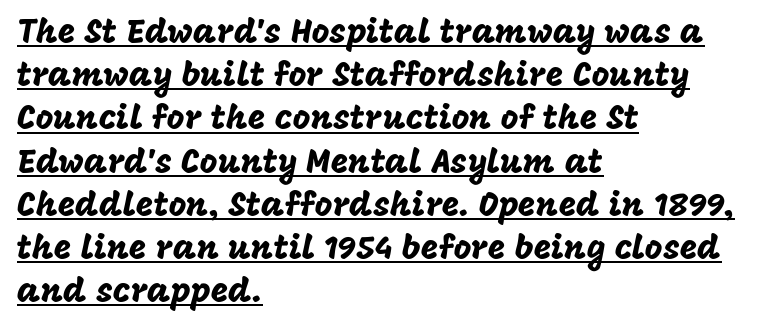
The image shows 34 px sans-serif type; set left-aligned, normal line spacing (1.27x), normal letter spacing, underlined; low stroke contrast and a large x-height.
